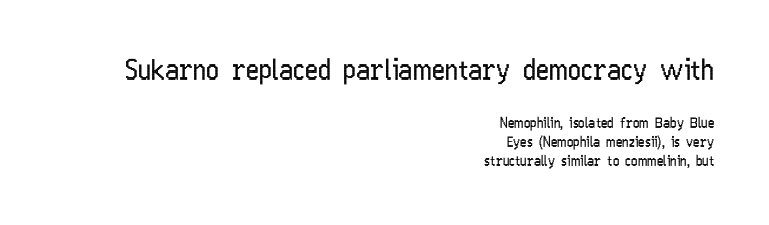
{"serif": "no", "italic": "no", "bold": "no", "weight": "regular", "width": "condensed", "stroke_contrast": "low", "x_height": "medium", "monospaced": "no", "underline": "no", "align": "right", "line_spacing": "normal", "line_spacing_ratio": 1.35, "letter_spacing": "normal", "letter_spacing_em": 0.0, "larger_block": "first", "size_ratio": 2.0, "glyph_px": 28}
